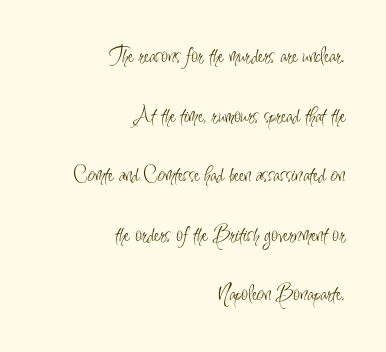
The typeface has the unassuming heft of standard copy or less. Compared with a flush-left layout, this one pins lines to the opposite, right side. Leading is clearly above the norm, producing a sparse column. Words appear dense and cohesive because spacing is normal.
